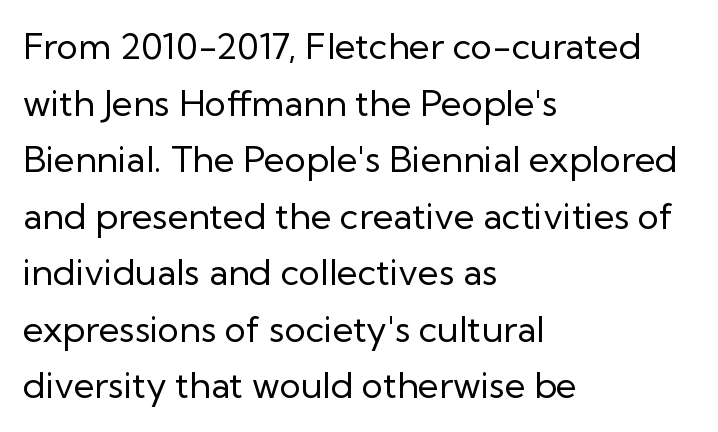
In CSS terms this would be text-align: left. Weight: in the light-to-regular range. Serifs: no, the terminals of the letterforms are clean. A typesetter would call this zero additional tracking. Descenders hang freely into open space. Normally led — the rows are evenly, conventionally spaced.
